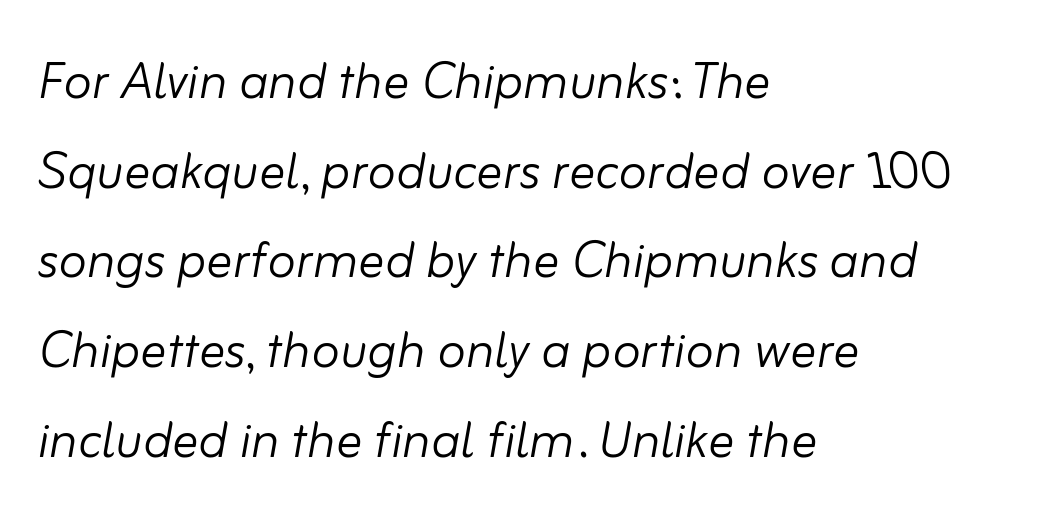
The image shows 65 px light type, italic (leaning right); set left-aligned, normal line spacing (1.38x), normal letter spacing, not underlined; low stroke contrast and a small x-height.
